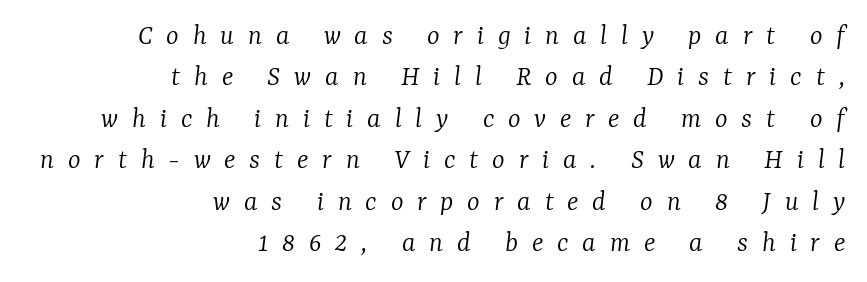
The image shows 30 px light serif type, italic (leaning right); set right-aligned, normal line spacing (1.38x), unusually wide letter spacing (+0.46 em), not underlined; low stroke contrast and a medium x-height.
